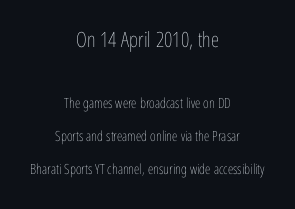
{"italic": "no", "bold": "no", "underline": "no", "align": "center", "line_spacing": "loose", "line_spacing_ratio": 2.38, "letter_spacing": "normal", "letter_spacing_em": 0.0, "larger_block": "first", "size_ratio": 1.5, "glyph_px": 21}
